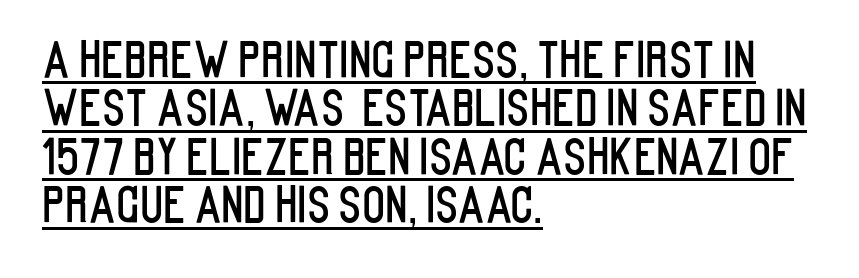
Varying glyph widths throughout — classic text-font behaviour. In terms of posture, this sample is upright. Line beginnings align vertically; line endings do not. How would I describe the line gaps? Narrow and economical.
